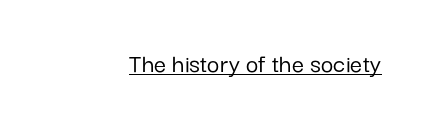
In CSS terms this would be text-align: right. Looks like someone drew a line under every word here. The type sits square on the baseline with zero lean. Spacing between characters is what you'd get straight out of the box.
